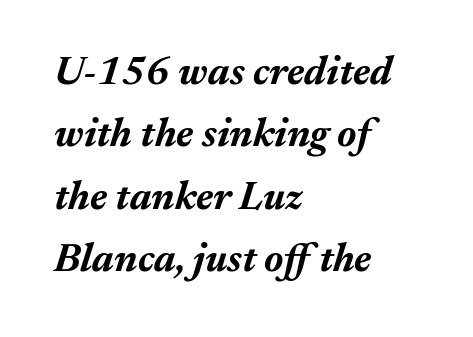
The passage shown is not underscored anywhere. Short and long lines alike share a common starting point at left. Notice how the stems are inclined rather than vertical — that's the hallmark of italics. Strong, thick strokes mark this as bold type. How are the letters spaced? Ordinarily, with no added tracking.
